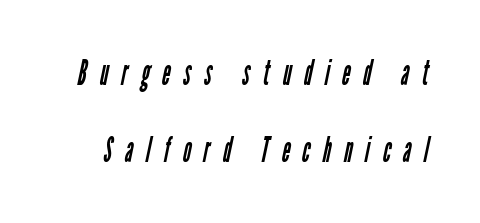
Look at the bottom of the vertical strokes: they stop flat, with no serifs. Bold? No — there's no thickening of the strokes. This rendering features lettering with no underline. Each word looks stretched out because of the extra space between its letters.
